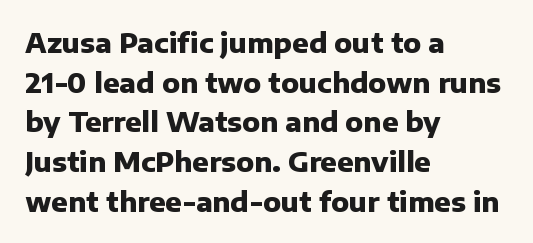
Q: Is the text bold? A: Yes.
Q: Is the text italic (slanted)? A: No, it is upright.
Q: Is the text underlined? A: No.
Q: How is the paragraph aligned? A: Left-aligned.
Q: Is the spacing between letters normal or unusually wide? A: Normal.
Q: Is the spacing between lines tight, normal or loose? A: Normal.
